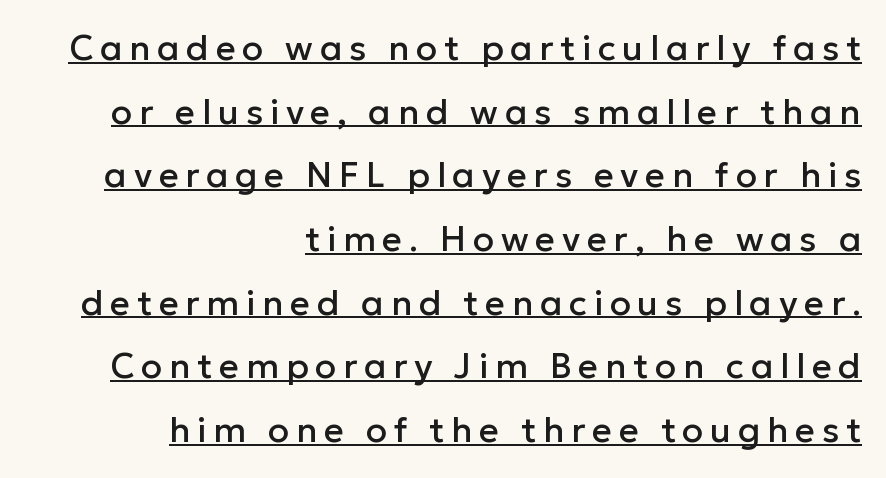
{"serif": "no", "italic": "no", "width": "normal", "stroke_contrast": "low", "x_height": "medium", "monospaced": "no", "underline": "yes", "align": "right", "line_spacing_ratio": 1.82, "glyph_px": 35}
